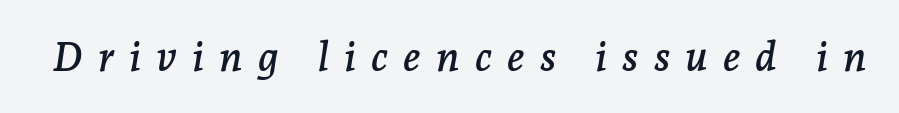
{"serif": "yes", "italic": "yes", "lean": "right", "slant_degrees": 7, "width": "normal", "stroke_contrast": "low", "x_height": "medium", "monospaced": "no", "underline": "no", "letter_spacing": "wide", "letter_spacing_em": 0.37, "glyph_px": 41}
